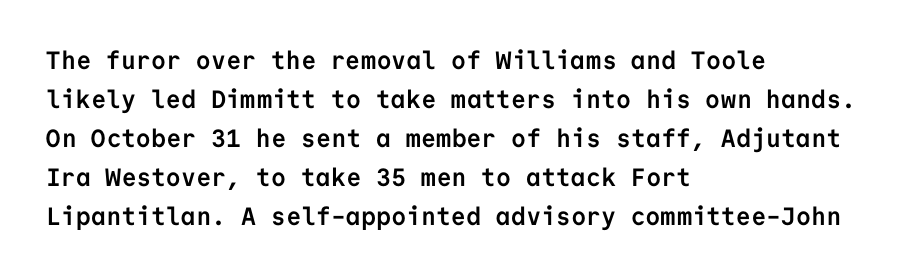
{"italic": "no", "bold": "yes", "underline": "no", "align": "left", "line_spacing": "normal", "line_spacing_ratio": 1.56, "letter_spacing": "normal", "letter_spacing_em": 0.0, "glyph_px": 25}
